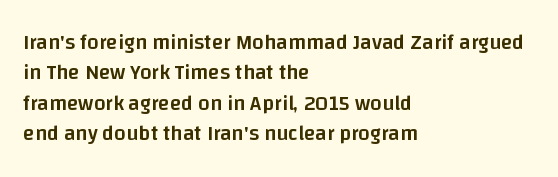
The image shows 21 px text type, upright; set left-aligned, normal line spacing (1.45x), normal letter spacing, not underlined.
